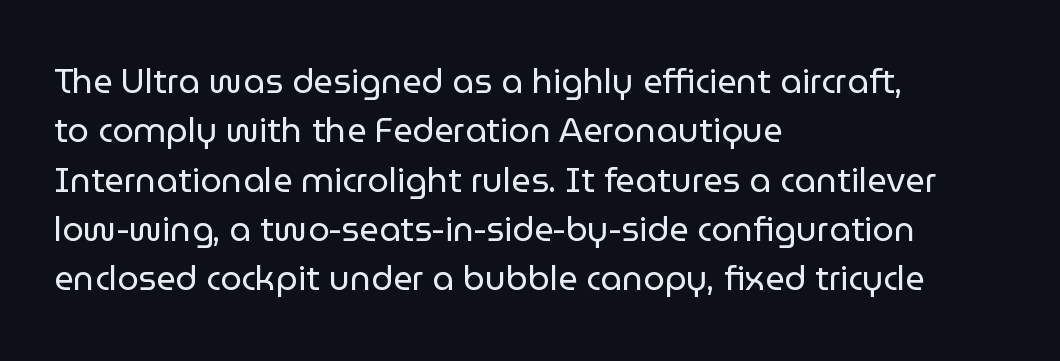
Q: Is the text bold? A: No.
Q: Is the text italic (slanted)? A: No, it is upright.
Q: Is the typeface a serif or a sans-serif typeface? A: Sans-serif.
Q: Is the text underlined? A: No.
Q: How is the paragraph aligned? A: Left-aligned.
Q: Is the spacing between letters normal or unusually wide? A: Normal.
Q: Is the spacing between lines tight, normal or loose? A: Normal.
Q: Width (condensed, normal, or wide)? A: Normal.
Q: Stroke contrast? A: Low.
Q: x-height? A: Medium.
Q: Monospaced? A: No.
